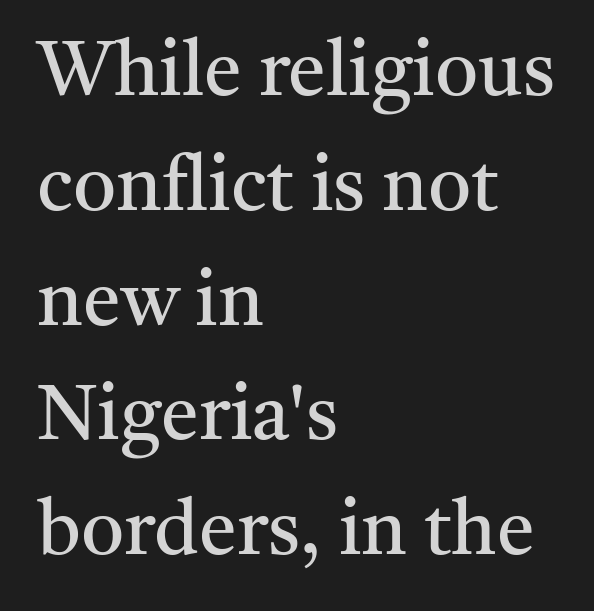
Stroke terminals: seriffed. Honestly, there is no underline to notice here at all. Characters follow at the spacing the type designer built in. Notice how the stems are strictly vertical — no italics here.
